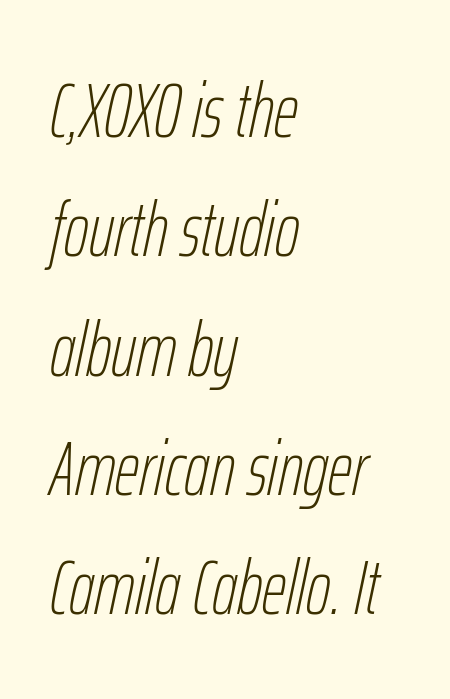
Q: Is the text bold? A: No.
Q: Is the text italic (slanted)? A: Yes, it leans right by about 12 degrees.
Q: Is the text underlined? A: No.
Q: How is the paragraph aligned? A: Left-aligned.
Q: Is the spacing between letters normal or unusually wide? A: Normal.
Q: Is the spacing between lines tight, normal or loose? A: Normal.
Q: Width (condensed, normal, or wide)? A: Condensed.
Q: Stroke contrast? A: Low.
Q: x-height? A: Medium.
Q: Monospaced? A: No.
